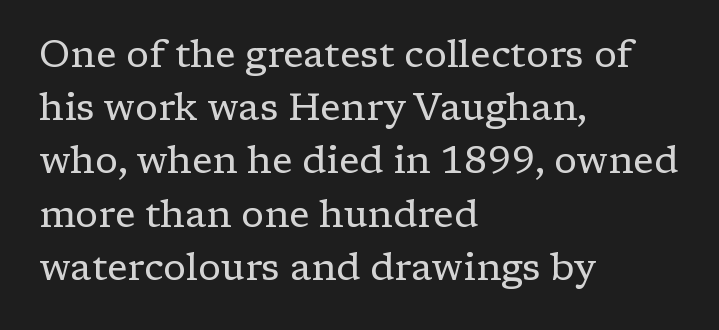
{"serif": "yes", "italic": "no", "bold": "no", "weight": "regular", "width": "normal", "stroke_contrast": "low", "x_height": "medium", "monospaced": "no", "underline": "no", "align": "left", "line_spacing": "normal", "line_spacing_ratio": 1.4, "letter_spacing": "normal", "letter_spacing_em": 0.0, "glyph_px": 38}
